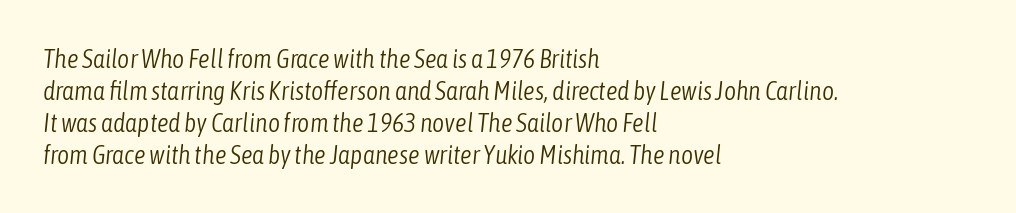
The image shows 26 px text type, italic (leaning right); set left-aligned, line spacing 1.23x, normal letter spacing, not underlined.
